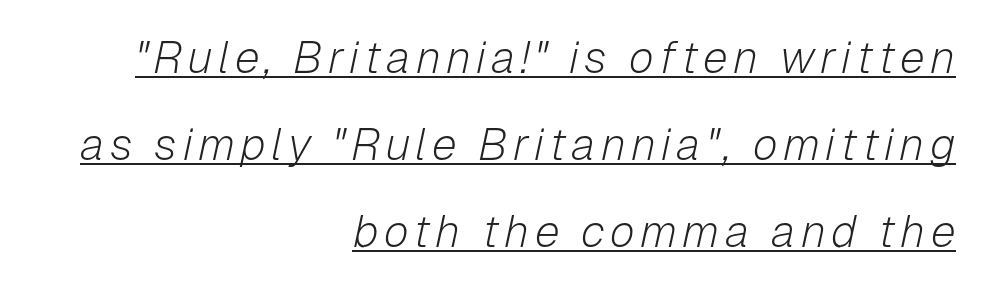
Interline gaps are noticeably wide in this sample. Does the copy run flush right? Yes — the right margin is perfectly even. Is the type heavy? It reads as light-to-regular instead. Is the type slanted? Yes — the strokes lean at a clear angle. Do the characters align in a grid? No, the font is proportional.
